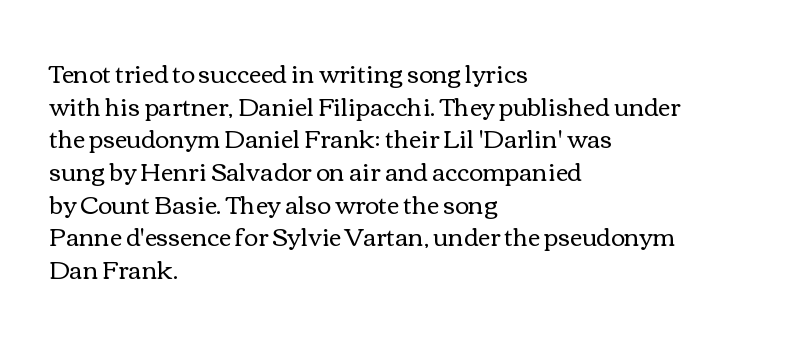
The image shows 24 px text type, upright; set left-aligned, normal line spacing (1.36x), normal letter spacing, not underlined.
